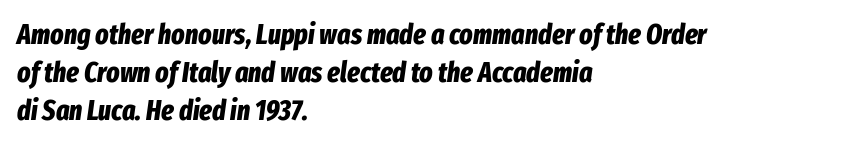
If you drew a line through each stem, it would be angled. Leftover space on each line is placed entirely after the last word. Descenders are the only things crossing below the line. The face used here is rendered with its standard letterfit.
